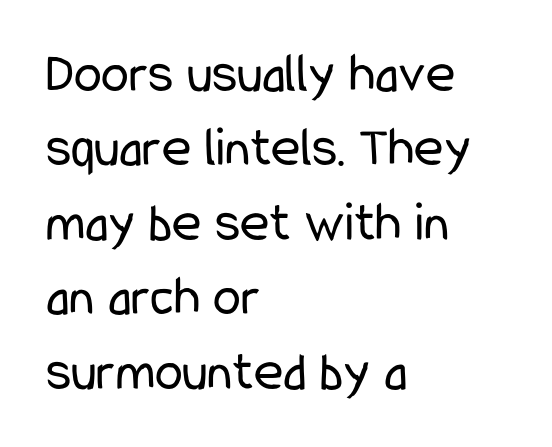
{"serif": "no", "italic": "no", "bold": "no", "weight": "regular", "width": "condensed", "stroke_contrast": "low", "x_height": "medium", "monospaced": "no", "underline": "no", "align": "left", "line_spacing": "normal", "line_spacing_ratio": 1.33, "letter_spacing": "normal", "letter_spacing_em": 0.0, "glyph_px": 56}
